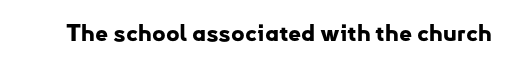
Q: Is the text bold? A: Yes.
Q: Is the text italic (slanted)? A: No, it is upright.
Q: Is the text underlined? A: No.
Q: Is the spacing between letters normal or unusually wide? A: Normal.
